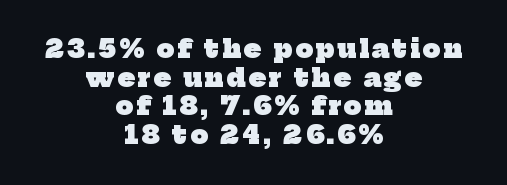
{"bold": "yes", "underline": "no", "align": "center", "line_spacing": "tight", "line_spacing_ratio": 1.15, "glyph_px": 25}
